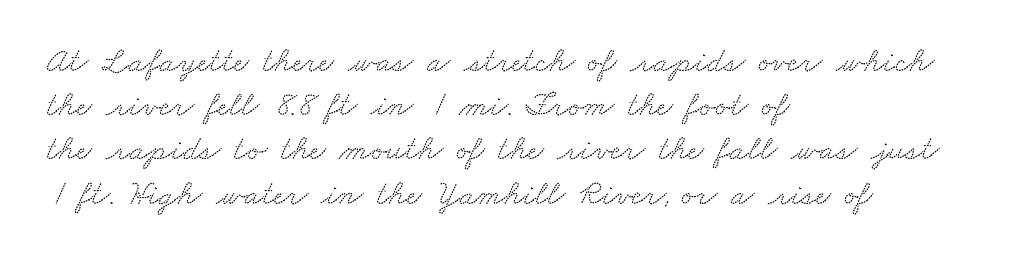
{"serif": "yes", "width": "wide", "stroke_contrast": "low", "x_height": "small", "monospaced": "no", "underline": "no", "align": "left", "line_spacing": "normal", "line_spacing_ratio": 1.3, "letter_spacing": "normal", "letter_spacing_em": 0.0, "glyph_px": 34}
